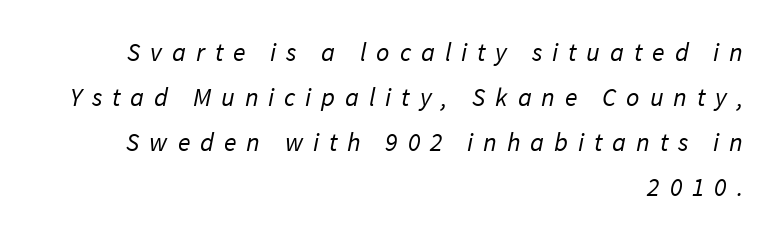
Q: Is the text bold? A: No.
Q: Is the text underlined? A: No.
Q: How is the paragraph aligned? A: Right-aligned.
Q: Is the spacing between letters normal or unusually wide? A: Unusually wide.
